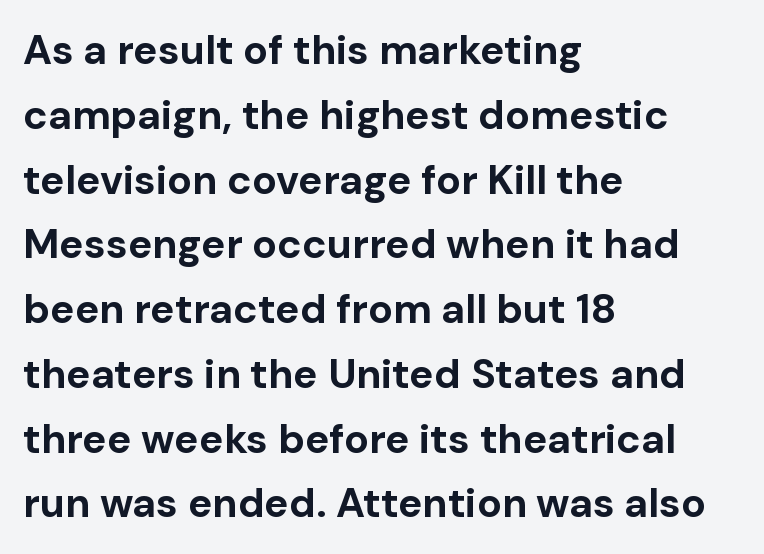
The image shows 41 px bold sans-serif type, upright; set left-aligned, normal line spacing (1.58x), normal letter spacing, not underlined; low stroke contrast and a medium x-height.
